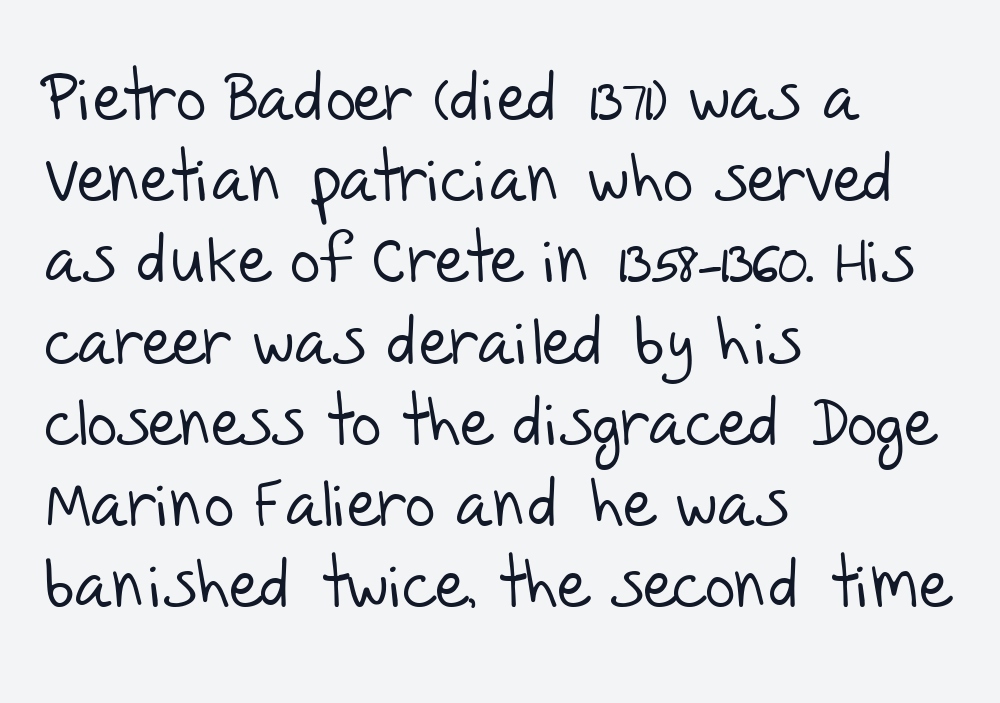
The image shows 66 px light sans-serif type; set left-aligned, line spacing 1.23x, normal letter spacing, not underlined; low stroke contrast and a large x-height.
